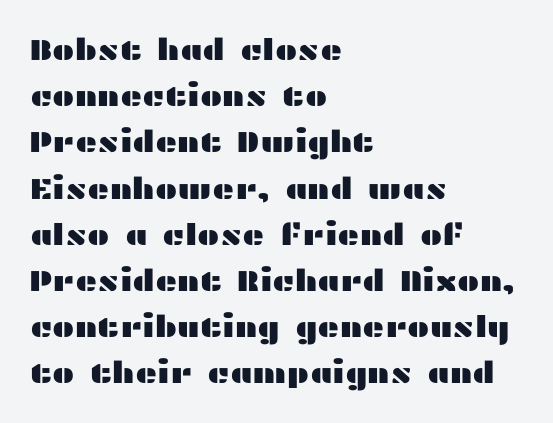
The image shows 30 px wide sans-serif type, upright; set left-aligned, normal line spacing (1.54x), normal letter spacing, not underlined; medium stroke contrast and a medium x-height.
